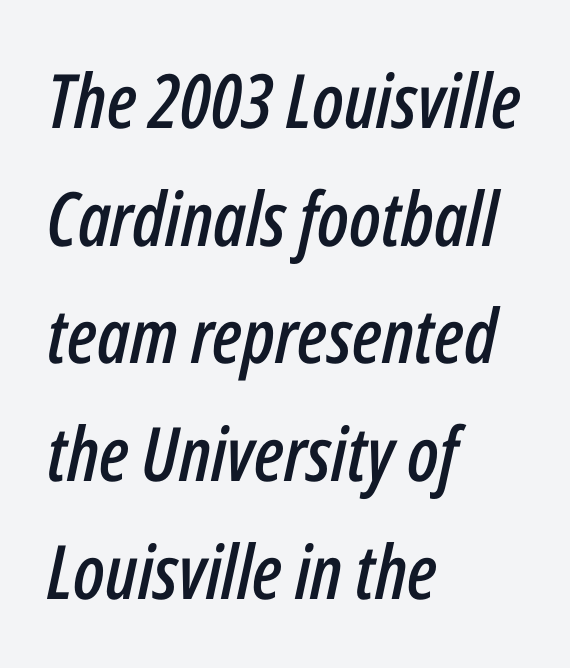
{"italic": "yes", "lean": "right", "slant_degrees": 12, "width": "condensed", "stroke_contrast": "low", "x_height": "medium", "monospaced": "no", "underline": "no", "align": "left", "line_spacing": "normal", "line_spacing_ratio": 1.57, "letter_spacing": "normal", "letter_spacing_em": 0.0, "glyph_px": 75}
